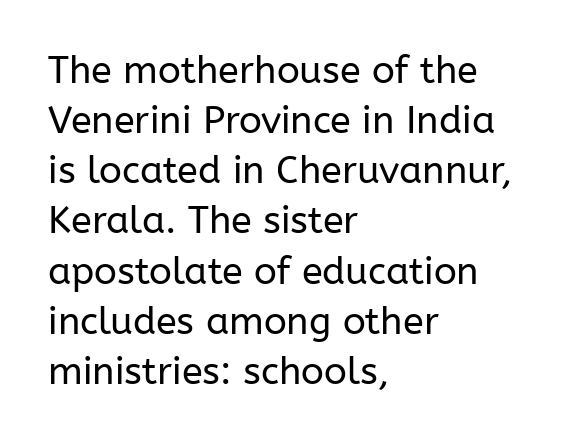
{"serif": "no", "italic": "no", "bold": "no", "weight": "regular", "width": "normal", "stroke_contrast": "low", "x_height": "medium", "monospaced": "no", "underline": "no", "align": "left", "line_spacing": "normal", "line_spacing_ratio": 1.32, "letter_spacing": "normal", "letter_spacing_em": 0.0, "glyph_px": 38}
